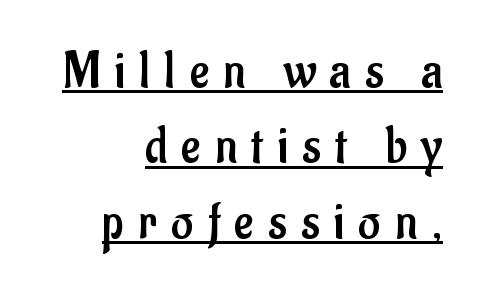
The typesetting does not lean heavy: it is not bold. Someone cranked the tracking dial way up on this one. It's the straight-up-and-down kind of type. The leading is moderate, giving the passage an even texture. Character widths vary here, with narrow letters taking less room than wide ones.
